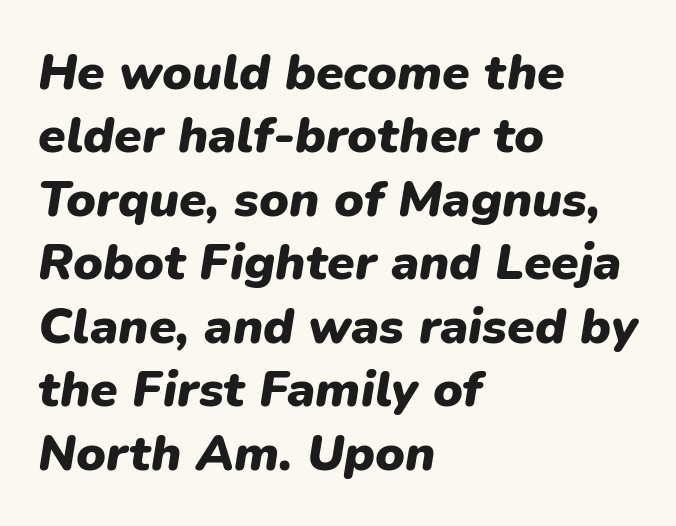
{"italic": "yes", "lean": "right", "slant_degrees": 9, "bold": "yes", "weight": "heavy", "width": "normal", "stroke_contrast": "low", "x_height": "medium", "monospaced": "no", "underline": "no", "align": "left", "line_spacing": "normal", "line_spacing_ratio": 1.27, "letter_spacing": "normal", "letter_spacing_em": 0.0, "glyph_px": 50}
